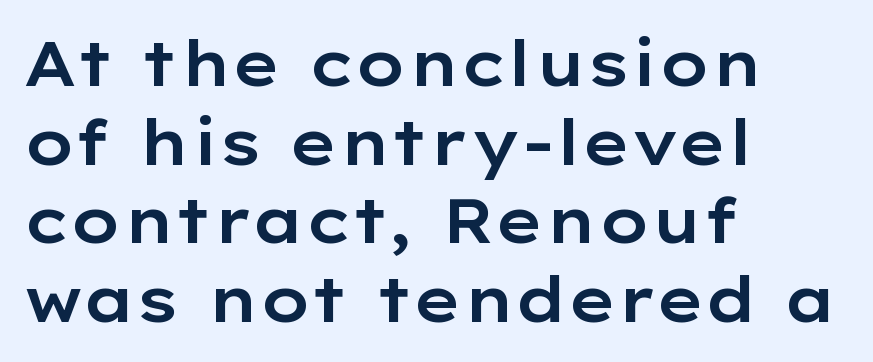
{"serif": "no", "italic": "no", "width": "wide", "stroke_contrast": "low", "x_height": "medium", "monospaced": "no", "underline": "no", "align": "left", "line_spacing": "normal", "line_spacing_ratio": 1.25, "letter_spacing": "normal", "letter_spacing_em": 0.0, "glyph_px": 63}
